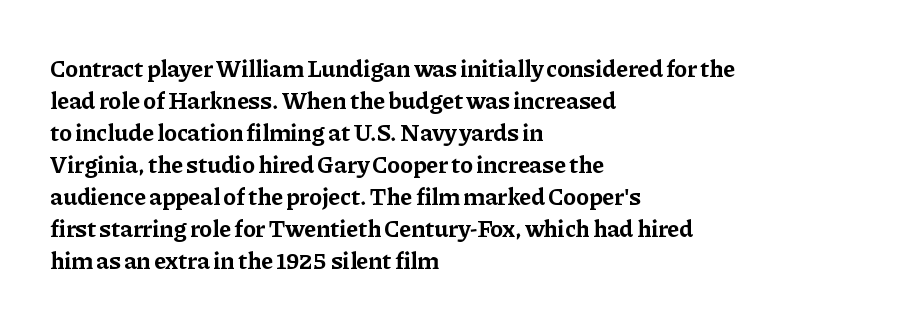
{"italic": "no", "bold": "yes", "underline": "no", "align": "left", "line_spacing": "normal", "line_spacing_ratio": 1.33, "letter_spacing": "normal", "letter_spacing_em": 0.0, "glyph_px": 24}
